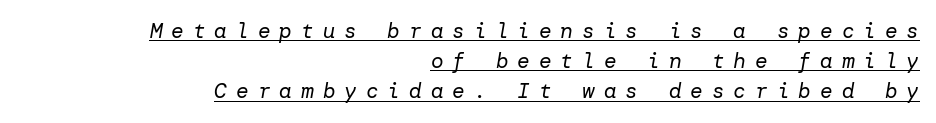
How are the letters spaced? Widely, with obvious added tracking. Reading down the column, the eye jumps a familiar distance to each next line. Is the block centered? No — it sits flush against the right margin. Underlined type.
